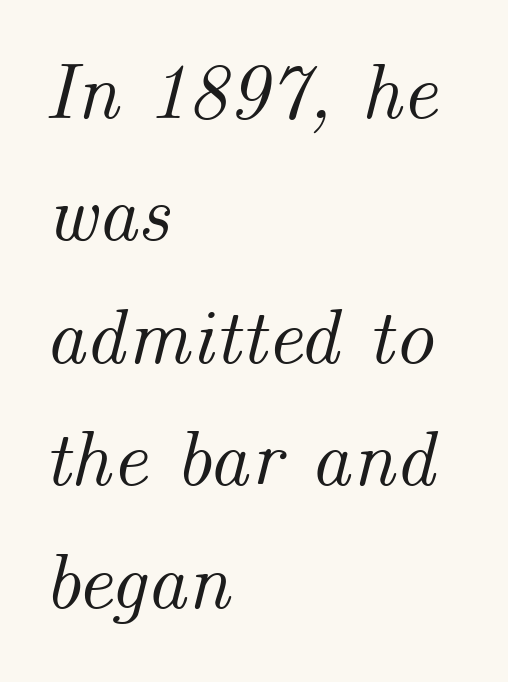
{"italic": "yes", "lean": "right", "slant_degrees": 14, "width": "normal", "stroke_contrast": "medium", "x_height": "small", "monospaced": "no", "underline": "no", "align": "left", "line_spacing": "normal", "line_spacing_ratio": 1.55, "letter_spacing": "normal", "letter_spacing_em": 0.0, "glyph_px": 79}
